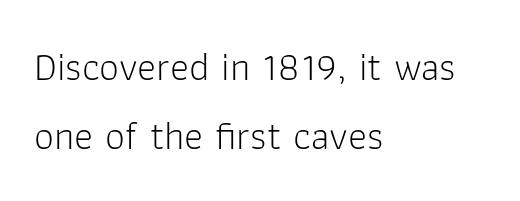
The image shows 40 px light sans-serif type, upright; set left-aligned, line spacing 1.72x, normal letter spacing, not underlined; low stroke contrast and a medium x-height.
